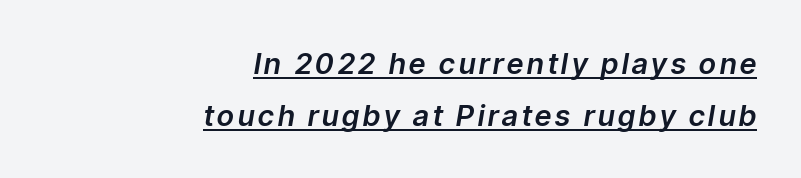
{"italic": "yes", "lean": "right", "slant_degrees": 9, "width": "normal", "stroke_contrast": "low", "x_height": "medium", "monospaced": "no", "underline": "yes", "align": "right", "line_spacing_ratio": 1.79, "glyph_px": 29}
